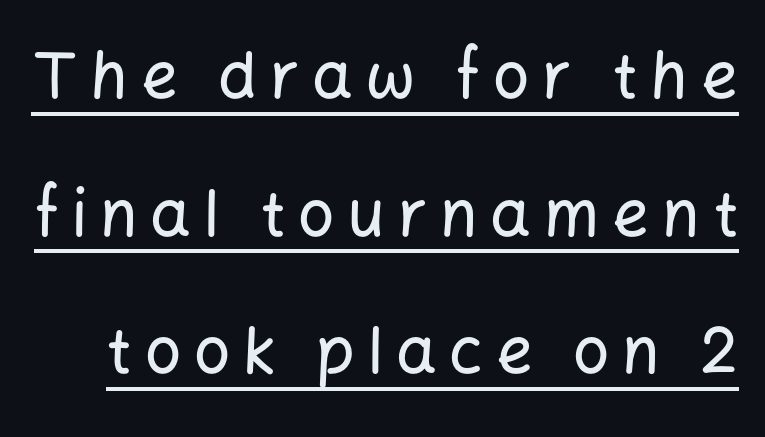
The space between consecutive lines is lavish. The rendering uses natural spacing where letterforms have individual widths. Descenders here cross a horizontal rule under the line. The letters stand upright; this is a roman face. The designer went with a sans here, leaving each stem footless. Substantial extra tracking has been applied to these lines.
